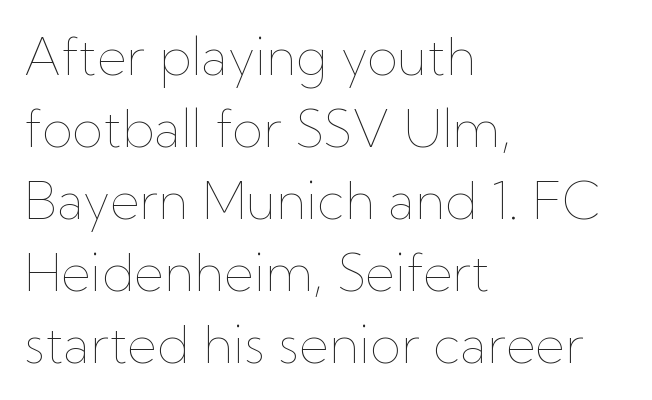
The image shows 51 px thin type, upright; set left-aligned, normal line spacing (1.41x), normal letter spacing, not underlined; low stroke contrast and a medium x-height.
